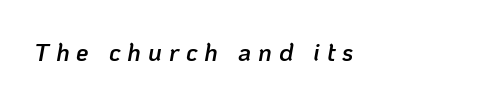
{"italic": "yes", "lean": "right", "slant_degrees": 10, "bold": "semi", "underline": "no", "letter_spacing": "wide", "letter_spacing_em": 0.27, "glyph_px": 25}
